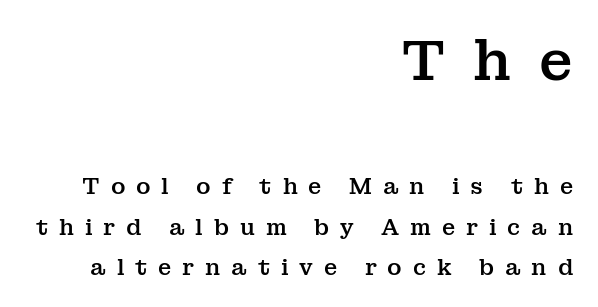
The image shows 56 px serif type, upright; set right-aligned, line spacing 1.83x, unusually wide letter spacing (+0.49 em), not underlined; the first (top) block is 2.55x larger; medium stroke contrast and a medium x-height.
